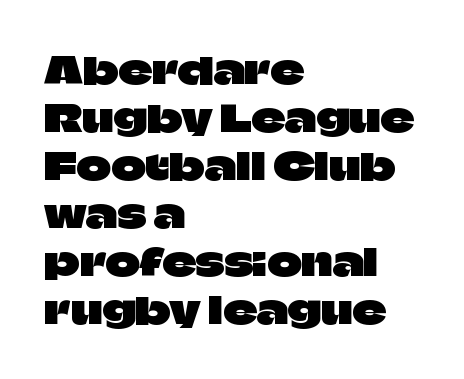
The image shows 37 px sans-serif type, upright; set left-aligned, normal line spacing (1.3x), normal letter spacing, not underlined; low stroke contrast and a large x-height.
